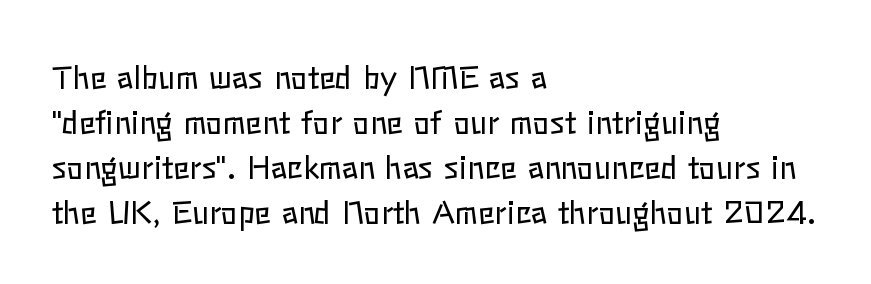
{"italic": "no", "bold": "no", "weight": "regular", "width": "normal", "stroke_contrast": "low", "x_height": "medium", "monospaced": "no", "underline": "no", "align": "left", "line_spacing": "normal", "line_spacing_ratio": 1.45, "letter_spacing": "normal", "letter_spacing_em": 0.0, "glyph_px": 31}
